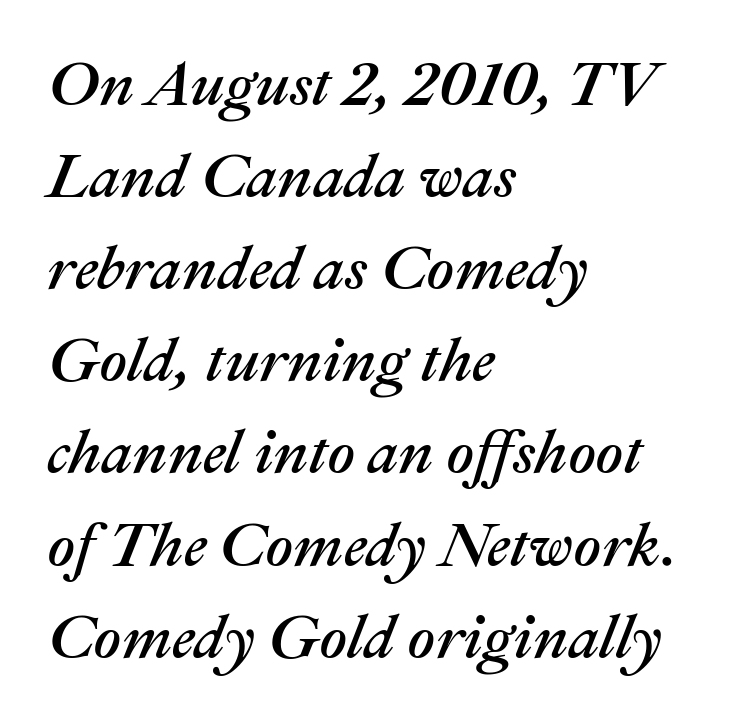
Q: Is the text italic (slanted)? A: Yes, it leans right by about 22 degrees.
Q: Is the text underlined? A: No.
Q: How is the paragraph aligned? A: Left-aligned.
Q: Is the spacing between letters normal or unusually wide? A: Normal.
Q: Is the spacing between lines tight, normal or loose? A: Normal.
Q: Width (condensed, normal, or wide)? A: Normal.
Q: Stroke contrast? A: Medium.
Q: x-height? A: Medium.
Q: Monospaced? A: No.
